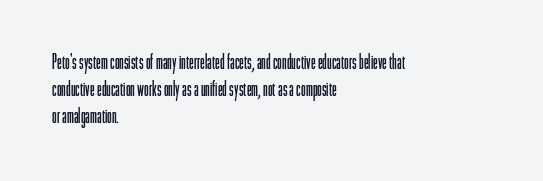
Q: Is the text bold? A: No.
Q: Is the text italic (slanted)? A: No, it is upright.
Q: Is the text underlined? A: No.
Q: How is the paragraph aligned? A: Left-aligned.
Q: Is the spacing between letters normal or unusually wide? A: Normal.
Q: Is the spacing between lines tight, normal or loose? A: Normal.
